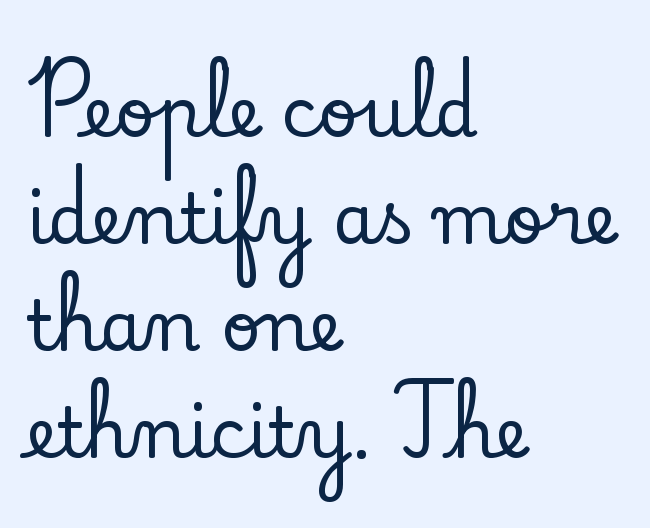
{"serif": "yes", "italic": "no", "width": "normal", "stroke_contrast": "low", "x_height": "small", "monospaced": "no", "underline": "no", "align": "left", "line_spacing": "normal", "line_spacing_ratio": 1.55, "letter_spacing": "normal", "letter_spacing_em": 0.0, "glyph_px": 69}
